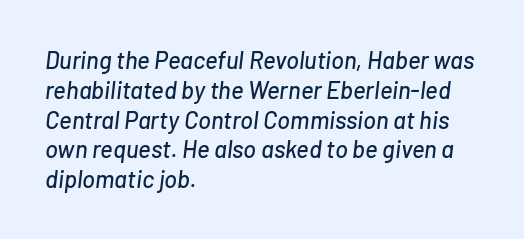
Leftover space on each line is placed entirely after the last word. The rendering keeps characters at their native spacing. Rendered with sloped, italic letterforms. Unmarked baselines from the first word to the last.
